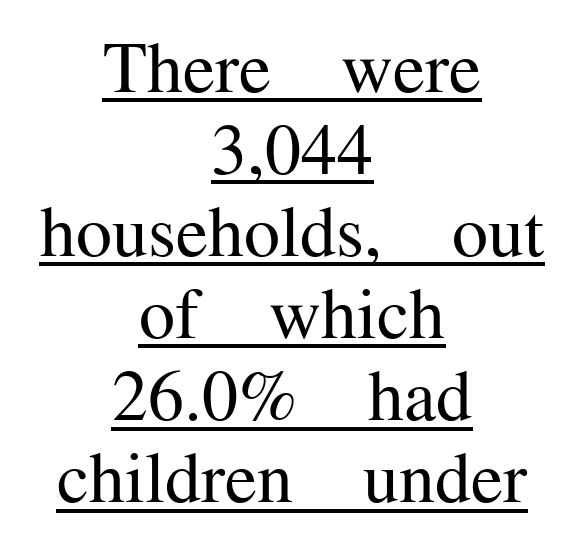
Q: Is the text bold? A: No.
Q: Is the text italic (slanted)? A: No, it is upright.
Q: Is the typeface a serif or a sans-serif typeface? A: Serif.
Q: Is the text underlined? A: Yes.
Q: How is the paragraph aligned? A: Centered.
Q: Is the spacing between letters normal or unusually wide? A: Normal.
Q: Is the spacing between lines tight, normal or loose? A: Tight.
Q: Width (condensed, normal, or wide)? A: Normal.
Q: Stroke contrast? A: Medium.
Q: x-height? A: Medium.
Q: Monospaced? A: No.
